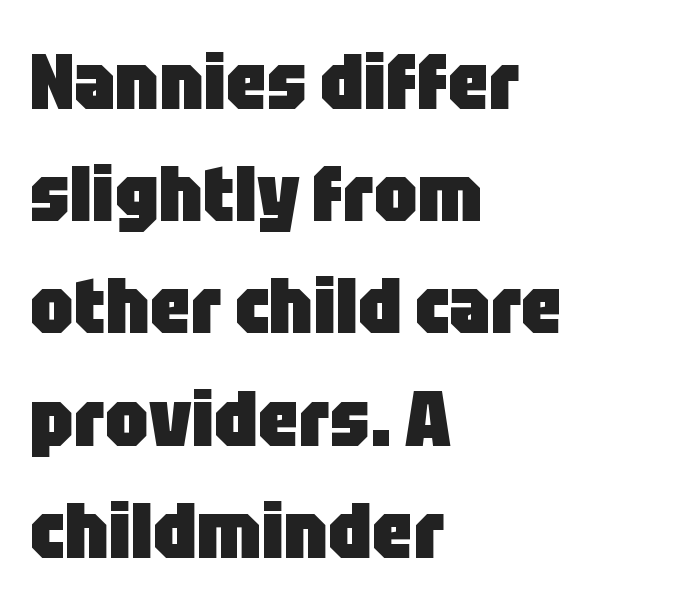
{"serif": "no", "italic": "no", "bold": "yes", "weight": "heavy", "width": "condensed", "stroke_contrast": "low", "x_height": "large", "monospaced": "no", "underline": "no", "align": "left", "line_spacing": "normal", "line_spacing_ratio": 1.42, "letter_spacing": "normal", "letter_spacing_em": 0.0, "glyph_px": 79}
